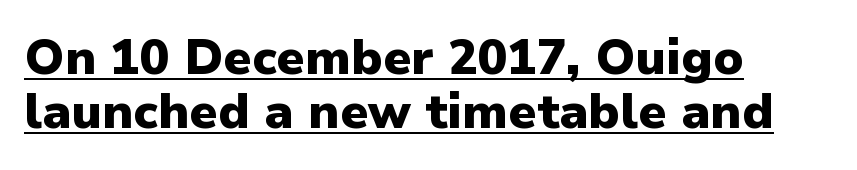
{"serif": "no", "italic": "no", "bold": "yes", "weight": "heavy", "width": "normal", "stroke_contrast": "low", "x_height": "medium", "monospaced": "no", "underline": "yes", "align": "left", "line_spacing": "tight", "line_spacing_ratio": 1.1, "letter_spacing": "normal", "letter_spacing_em": 0.0, "glyph_px": 49}
